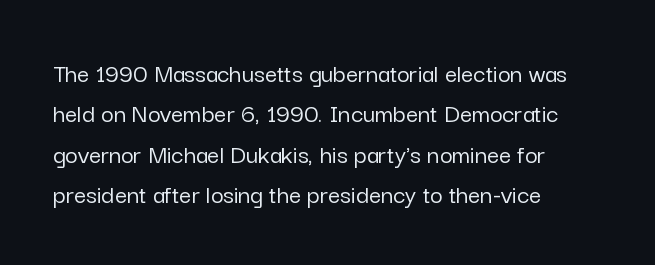
Q: Is the text italic (slanted)? A: No, it is upright.
Q: Is the text underlined? A: No.
Q: How is the paragraph aligned? A: Left-aligned.
Q: Is the spacing between letters normal or unusually wide? A: Normal.
Q: Is the spacing between lines tight, normal or loose? A: Normal.
